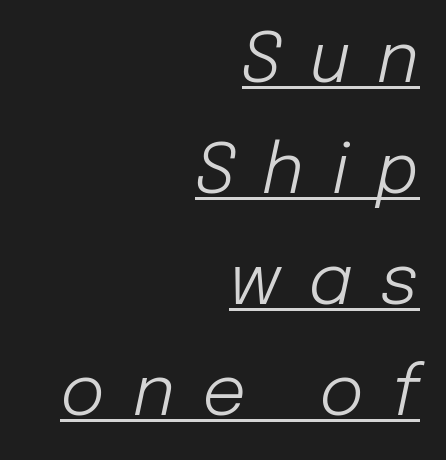
Stroke thickness stays within the range of a standard reading face or lighter. Students, note that the glyphs here are deliberately spaced far apart. Compared with a flush-left layout, this one pins lines to the opposite, right side. The block of text has a typical density, with ordinary space between rows. If you drew a line through each stem, it would be angled. Looks like regular typesetting: each glyph gets only the width it needs.
